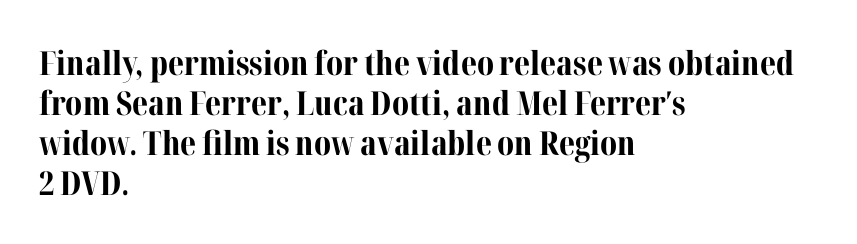
Q: Is the text bold? A: Yes.
Q: Is the text italic (slanted)? A: No, it is upright.
Q: Is the typeface a serif or a sans-serif typeface? A: Serif.
Q: Is the text underlined? A: No.
Q: How is the paragraph aligned? A: Left-aligned.
Q: Is the spacing between letters normal or unusually wide? A: Normal.
Q: Width (condensed, normal, or wide)? A: Normal.
Q: Stroke contrast? A: Medium.
Q: x-height? A: Medium.
Q: Monospaced? A: No.
